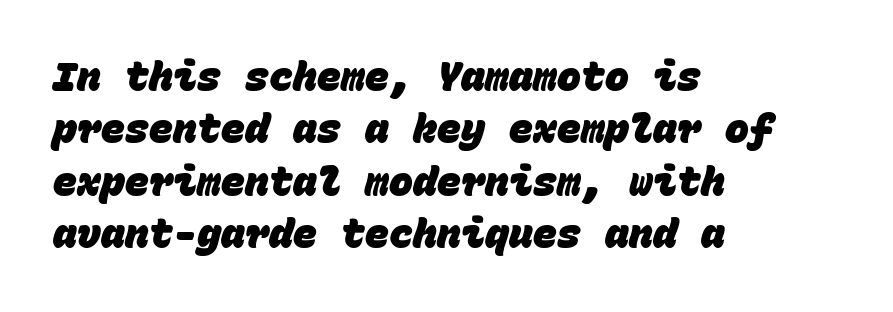
{"serif": "no", "bold": "yes", "weight": "heavy", "width": "normal", "stroke_contrast": "low", "x_height": "large", "monospaced": "yes", "underline": "no", "align": "left", "line_spacing": "normal", "line_spacing_ratio": 1.31, "letter_spacing": "normal", "letter_spacing_em": 0.0, "glyph_px": 40}
